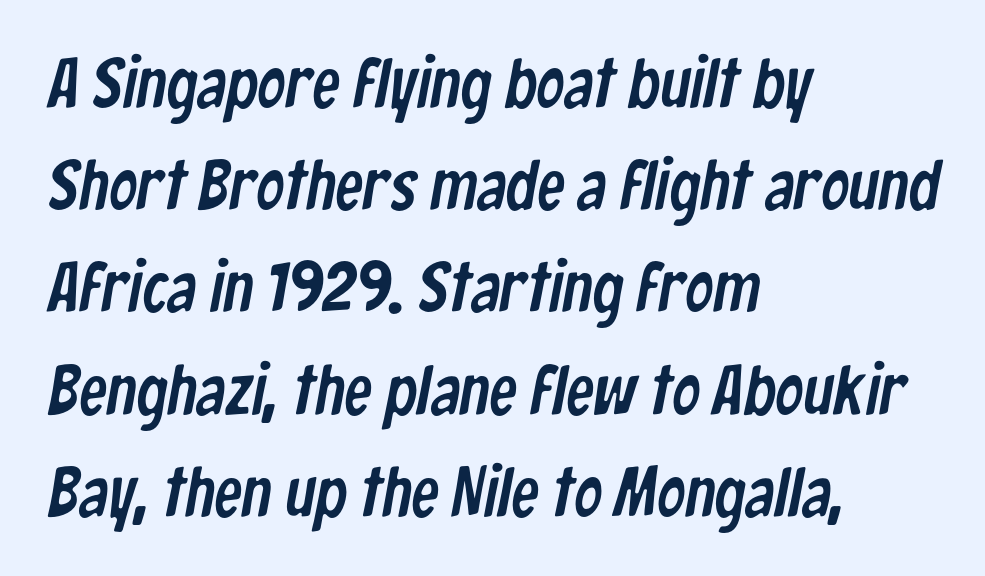
Short note: letters normally spaced. The passage shown is typed in a proportional face where columns would drift. Underline: absent. Type style note: lacks serifs.
